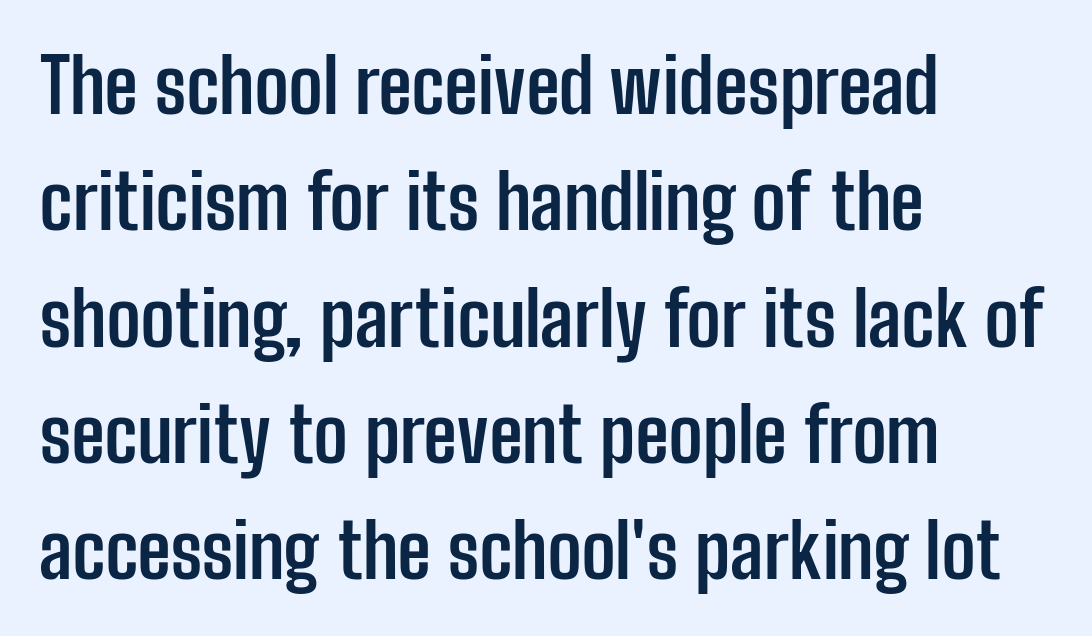
Q: Is the text bold? A: Yes.
Q: Is the text italic (slanted)? A: No, it is upright.
Q: Is the typeface a serif or a sans-serif typeface? A: Sans-serif.
Q: Is the text underlined? A: No.
Q: How is the paragraph aligned? A: Left-aligned.
Q: Is the spacing between letters normal or unusually wide? A: Normal.
Q: Is the spacing between lines tight, normal or loose? A: Normal.
Q: Width (condensed, normal, or wide)? A: Condensed.
Q: Stroke contrast? A: Low.
Q: x-height? A: Medium.
Q: Monospaced? A: No.
